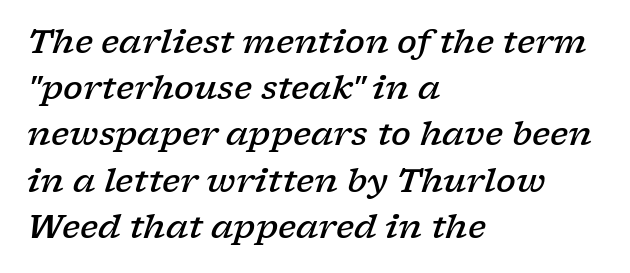
Q: Is the text bold? A: Semi-bold.
Q: Is the text italic (slanted)? A: Yes, it leans right by about 17 degrees.
Q: Is the typeface a serif or a sans-serif typeface? A: Serif.
Q: Is the text underlined? A: No.
Q: How is the paragraph aligned? A: Left-aligned.
Q: Is the spacing between letters normal or unusually wide? A: Normal.
Q: Is the spacing between lines tight, normal or loose? A: Normal.
Q: Width (condensed, normal, or wide)? A: Wide.
Q: Stroke contrast? A: Low.
Q: x-height? A: Medium.
Q: Monospaced? A: No.
